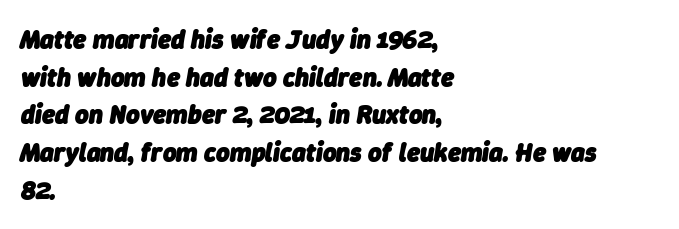
Tall strokes in this sample are angled rather than plumb. Glance below the letters and you will spot only blank space. Reading down the block, your eye returns to a fixed left position each line. A typesetter would call this leading conventional body-copy spacing.
